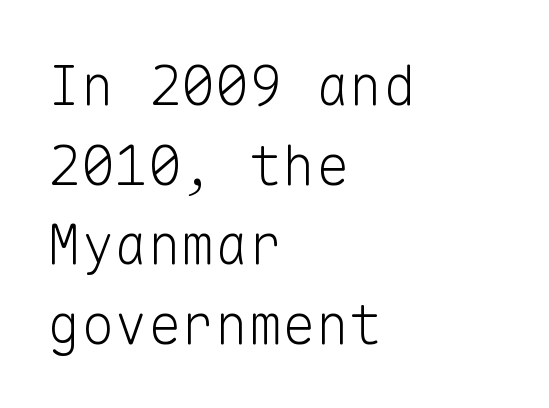
Q: Is the text bold? A: No.
Q: Is the text italic (slanted)? A: No, it is upright.
Q: Is the typeface a serif or a sans-serif typeface? A: Sans-serif.
Q: Is the text underlined? A: No.
Q: How is the paragraph aligned? A: Left-aligned.
Q: Is the spacing between letters normal or unusually wide? A: Normal.
Q: Is the spacing between lines tight, normal or loose? A: Normal.
Q: Width (condensed, normal, or wide)? A: Normal.
Q: Stroke contrast? A: Low.
Q: x-height? A: Medium.
Q: Monospaced? A: Yes.
